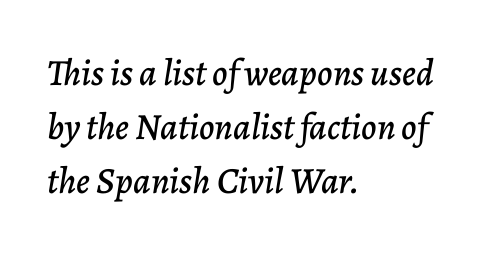
Q: Is the text italic (slanted)? A: Yes, it leans right by about 7 degrees.
Q: Is the text underlined? A: No.
Q: How is the paragraph aligned? A: Left-aligned.
Q: Is the spacing between letters normal or unusually wide? A: Normal.
Q: Is the spacing between lines tight, normal or loose? A: Normal.
Q: Width (condensed, normal, or wide)? A: Normal.
Q: Stroke contrast? A: Low.
Q: x-height? A: Medium.
Q: Monospaced? A: No.
